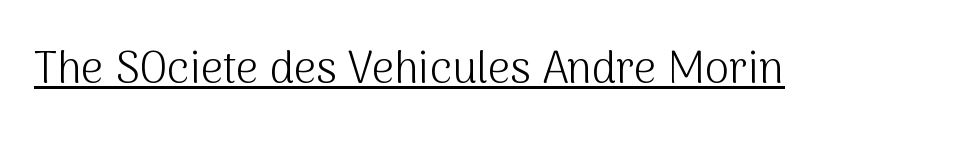
The image shows 44 px light sans-serif type, upright; set normal letter spacing, underlined; medium stroke contrast and a medium x-height.
